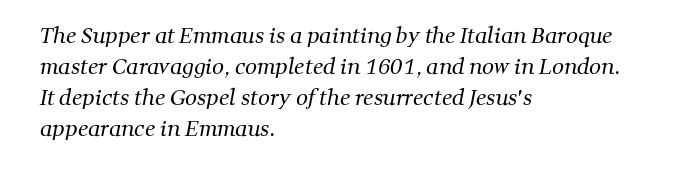
Q: Is the text bold? A: No.
Q: Is the text underlined? A: No.
Q: How is the paragraph aligned? A: Left-aligned.
Q: Is the spacing between letters normal or unusually wide? A: Normal.
Q: Is the spacing between lines tight, normal or loose? A: Normal.
